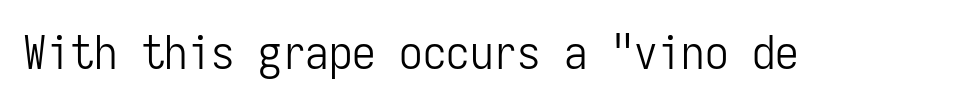
Type style note: lacks serifs. Posture: straight, roman, zero tilt. Each letter, wide or thin by design, is forced into the same width here. This sample uses plain, unmodified letter spacing.
